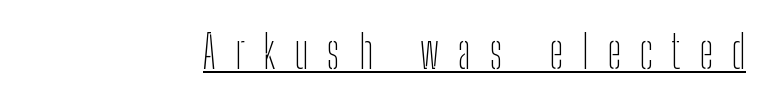
{"serif": "no", "italic": "no", "bold": "no", "weight": "thin", "width": "condensed", "stroke_contrast": "low", "x_height": "medium", "monospaced": "no", "underline": "yes", "letter_spacing": "wide", "letter_spacing_em": 0.41, "glyph_px": 46}
